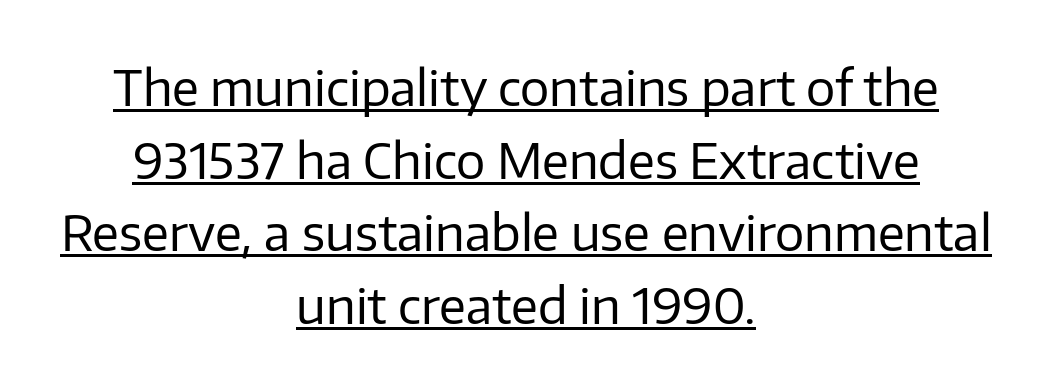
Q: Is the text bold? A: No.
Q: Is the text italic (slanted)? A: No, it is upright.
Q: Is the typeface a serif or a sans-serif typeface? A: Sans-serif.
Q: Is the text underlined? A: Yes.
Q: How is the paragraph aligned? A: Centered.
Q: Is the spacing between letters normal or unusually wide? A: Normal.
Q: Is the spacing between lines tight, normal or loose? A: Normal.
Q: Width (condensed, normal, or wide)? A: Normal.
Q: Stroke contrast? A: Low.
Q: x-height? A: Medium.
Q: Monospaced? A: No.
